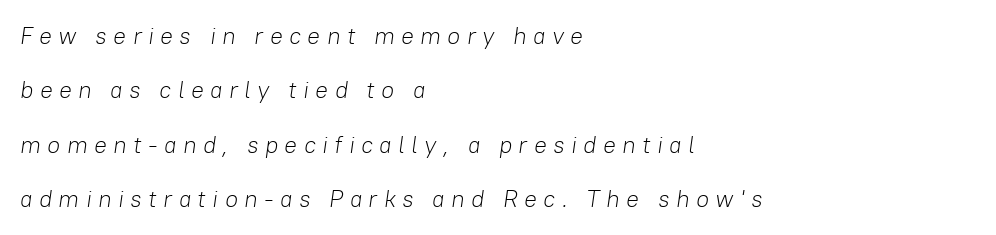
{"italic": "yes", "lean": "right", "slant_degrees": 8, "bold": "no", "underline": "no", "align": "left", "line_spacing": "loose", "line_spacing_ratio": 2.27, "letter_spacing": "wide", "letter_spacing_em": 0.26, "glyph_px": 24}
